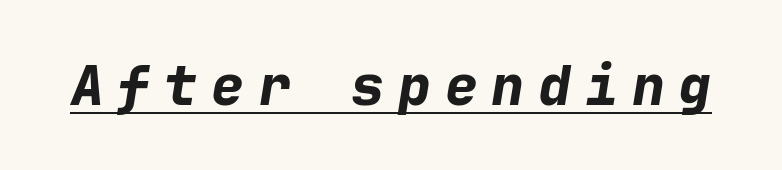
Q: Is the text bold? A: Yes.
Q: Is the text italic (slanted)? A: Yes, it leans right by about 9 degrees.
Q: Is the text underlined? A: Yes.
Q: Is the spacing between letters normal or unusually wide? A: Unusually wide.
Q: Width (condensed, normal, or wide)? A: Normal.
Q: Stroke contrast? A: Low.
Q: x-height? A: Medium.
Q: Monospaced? A: Yes.
